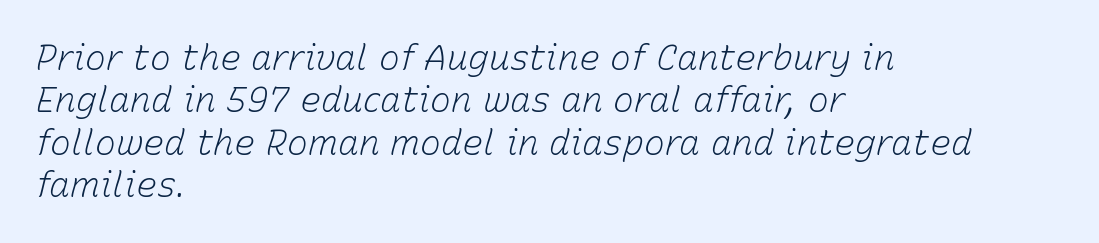
The image shows 35 px light type, italic (leaning right); set left-aligned, line spacing 1.21x, normal letter spacing, not underlined; low stroke contrast and a medium x-height.
